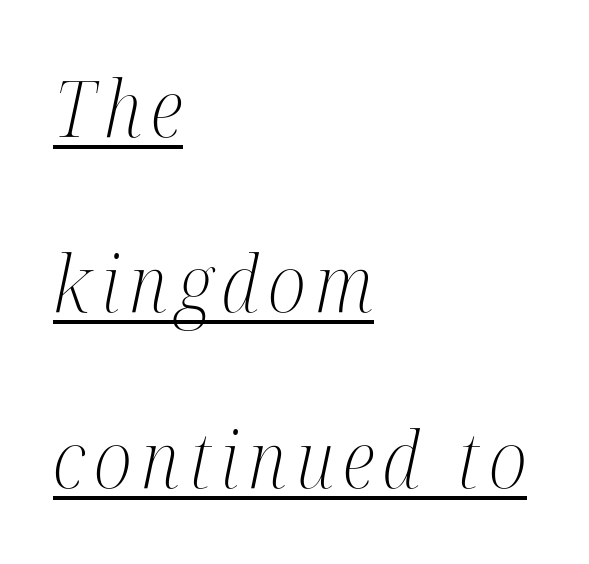
These lines are composed in type with serifs. You can see a thin bar hugging the bottom of the glyphs. Is the stroke heavy? The answer is a plain regular-or-lighter. Leading is clearly above the norm, producing a sparse column. Note the varied advance widths — an 'i' is clearly narrower than an 'm'.
